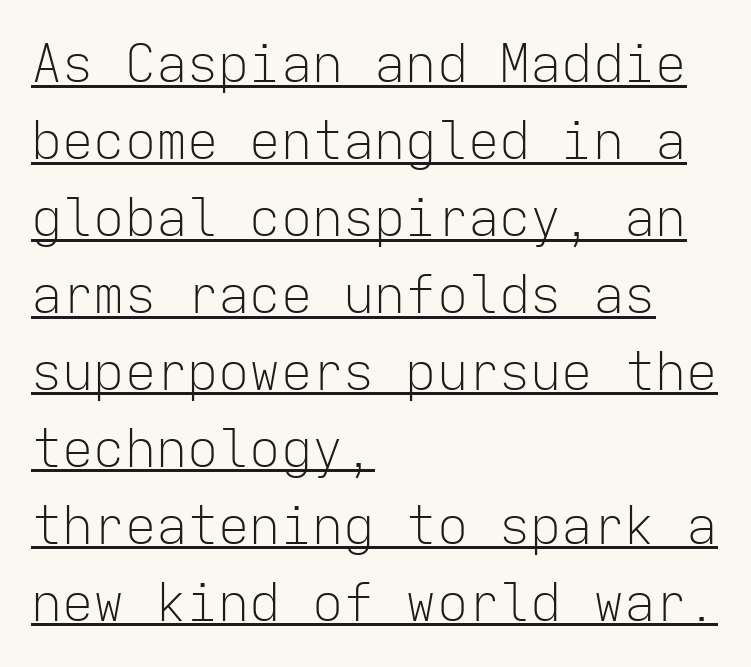
Q: Is the text bold? A: No.
Q: Is the text italic (slanted)? A: No, it is upright.
Q: Is the typeface a serif or a sans-serif typeface? A: Sans-serif.
Q: Is the text underlined? A: Yes.
Q: How is the paragraph aligned? A: Left-aligned.
Q: Is the spacing between letters normal or unusually wide? A: Normal.
Q: Is the spacing between lines tight, normal or loose? A: Normal.
Q: Width (condensed, normal, or wide)? A: Normal.
Q: Stroke contrast? A: Low.
Q: x-height? A: Medium.
Q: Monospaced? A: Yes.
